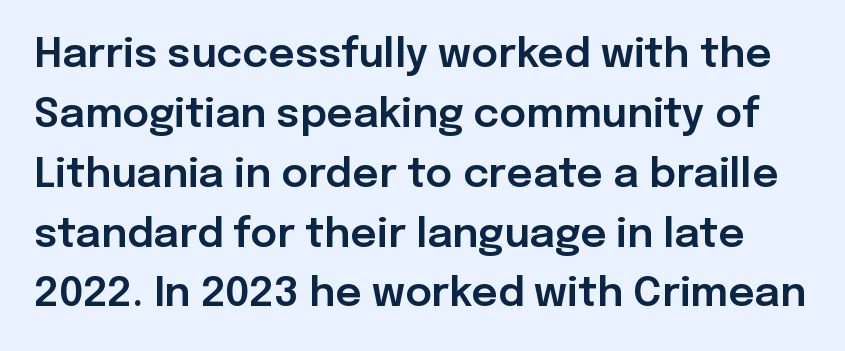
Q: Is the text italic (slanted)? A: No, it is upright.
Q: Is the typeface a serif or a sans-serif typeface? A: Sans-serif.
Q: Is the text underlined? A: No.
Q: Is the spacing between letters normal or unusually wide? A: Normal.
Q: Is the spacing between lines tight, normal or loose? A: Normal.
Q: Width (condensed, normal, or wide)? A: Normal.
Q: Stroke contrast? A: Low.
Q: x-height? A: Medium.
Q: Monospaced? A: No.
